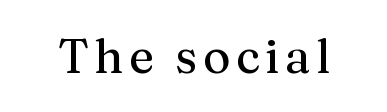
{"serif": "yes", "italic": "no", "width": "normal", "stroke_contrast": "medium", "x_height": "medium", "monospaced": "no", "underline": "no", "glyph_px": 47}
